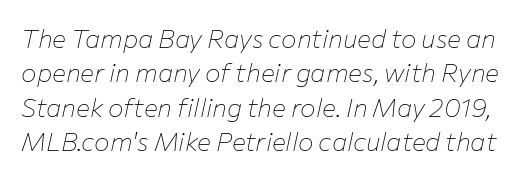
Q: Is the text bold? A: No.
Q: Is the text italic (slanted)? A: Yes, it leans right by about 12 degrees.
Q: Is the text underlined? A: No.
Q: Is the spacing between letters normal or unusually wide? A: Normal.
Q: Is the spacing between lines tight, normal or loose? A: Normal.
